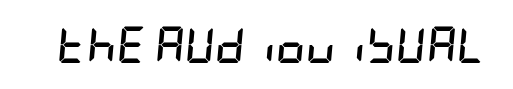
Q: Is the text bold? A: Yes.
Q: Is the text italic (slanted)? A: Yes, it leans right by about 5 degrees.
Q: Is the text underlined? A: No.
Q: Is the spacing between letters normal or unusually wide? A: Normal.
Q: Width (condensed, normal, or wide)? A: Condensed.
Q: Stroke contrast? A: Low.
Q: x-height? A: Large.
